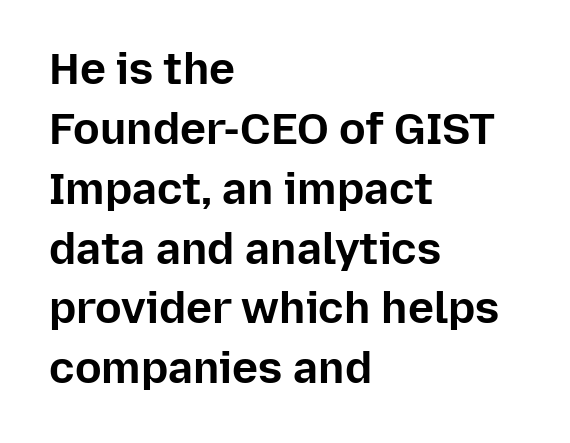
The image shows 44 px bold sans-serif type, upright; set left-aligned, normal line spacing (1.36x), normal letter spacing, not underlined; low stroke contrast and a medium x-height.
